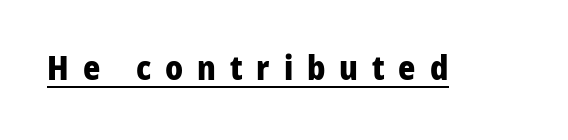
Q: Is the text bold? A: Yes.
Q: Is the text italic (slanted)? A: No, it is upright.
Q: Is the typeface a serif or a sans-serif typeface? A: Sans-serif.
Q: Is the text underlined? A: Yes.
Q: Is the spacing between letters normal or unusually wide? A: Unusually wide.
Q: Width (condensed, normal, or wide)? A: Condensed.
Q: Stroke contrast? A: Low.
Q: x-height? A: Large.
Q: Monospaced? A: No.
